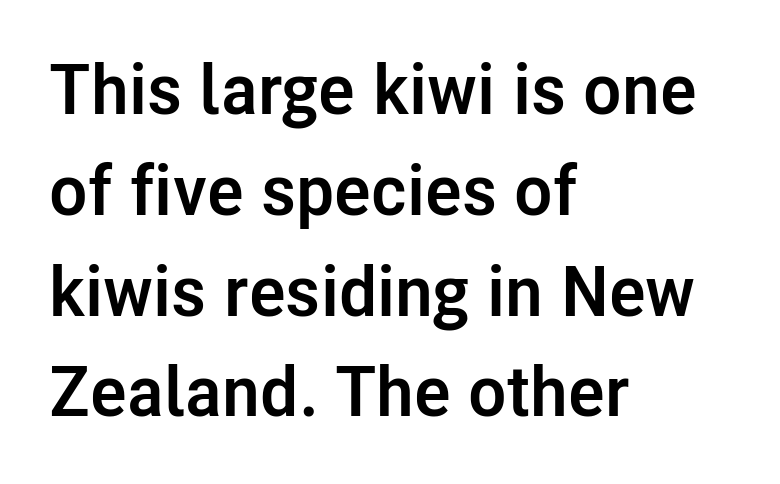
Do the characters align in a grid? No, the font is proportional. Tracking here is standard; glyphs follow each other at the usual distance. These lines are set flush left with a ragged right edge. The letters stand straight up with perfectly vertical stems. If you measured baseline to baseline, you'd find a middling distance. The text was rendered using a sans face with plain stroke endings.
